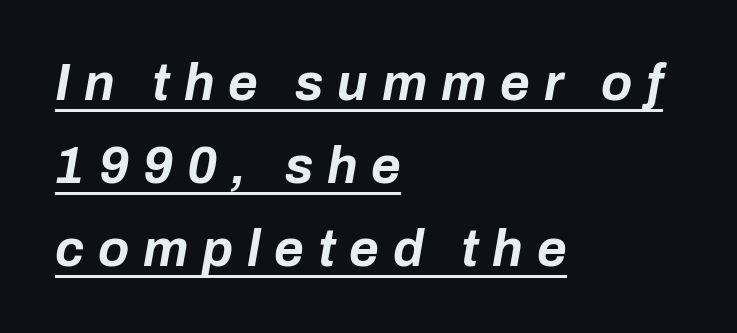
Caption: bold face, heavy strokes. A student would call this left alignment; a typographer would say flush left, rag right. Display-style spreading of the glyphs; the letterfit is very open. Is there an underline? Yes — a line sits under the letters. Character widths vary here, with narrow letters taking less room than wide ones. The leading is moderate, giving the passage an even texture.
